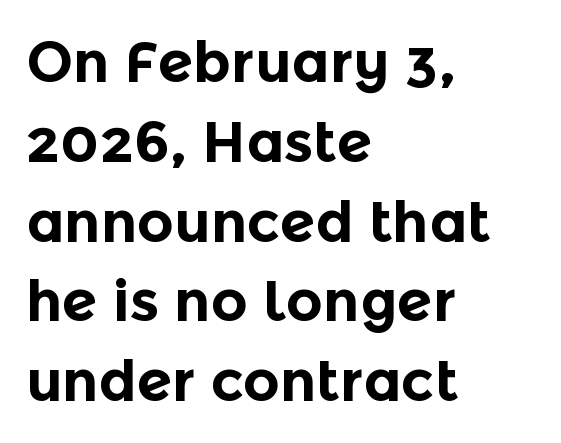
Q: Is the text bold? A: Yes.
Q: Is the text italic (slanted)? A: No, it is upright.
Q: Is the typeface a serif or a sans-serif typeface? A: Sans-serif.
Q: Is the text underlined? A: No.
Q: How is the paragraph aligned? A: Left-aligned.
Q: Is the spacing between letters normal or unusually wide? A: Normal.
Q: Is the spacing between lines tight, normal or loose? A: Normal.
Q: Width (condensed, normal, or wide)? A: Normal.
Q: x-height? A: Medium.
Q: Monospaced? A: No.
